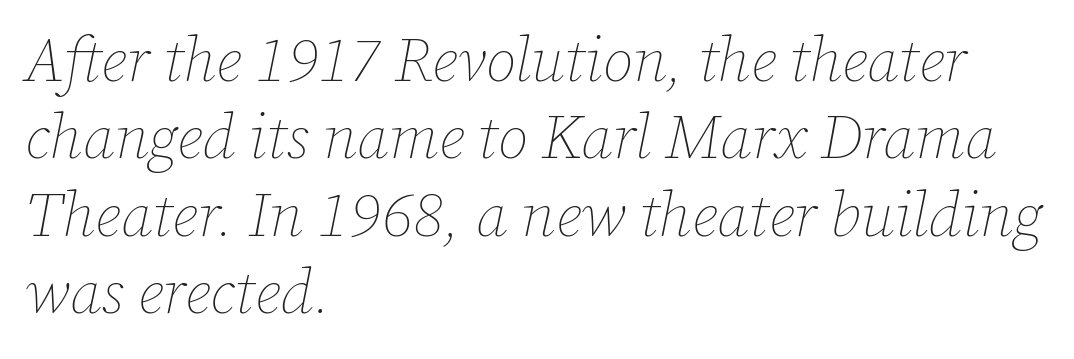
Observe the lean: these are italic letterforms. Heaviness? Minimal to ordinary, like unemphasized prose. The gap between lines stays unmarked. Casual observation: everything's shoved over to the left. Characters follow at the spacing the type designer built in.
